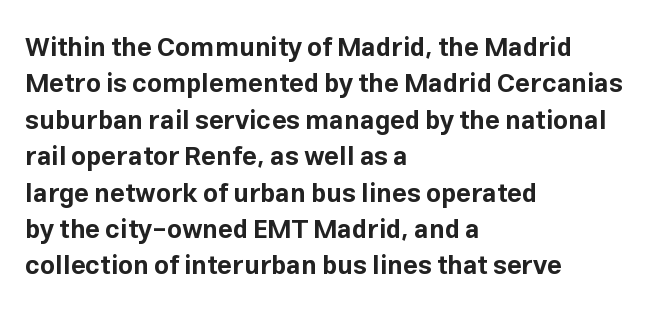
Q: Is the text bold? A: Yes.
Q: Is the text italic (slanted)? A: No, it is upright.
Q: Is the text underlined? A: No.
Q: How is the paragraph aligned? A: Left-aligned.
Q: Is the spacing between letters normal or unusually wide? A: Normal.
Q: Is the spacing between lines tight, normal or loose? A: Normal.
